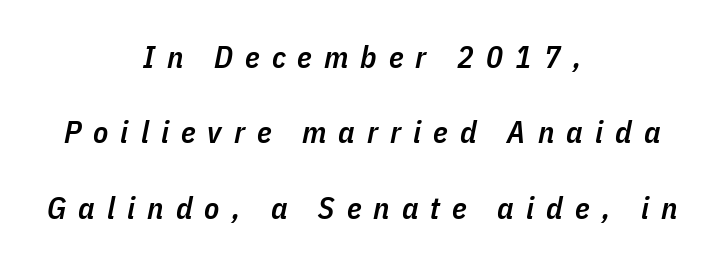
The image shows 31 px semibold, condensed type, italic (leaning right); set centered, loose line spacing (2.43x), unusually wide letter spacing (+0.39 em), not underlined; low stroke contrast and a medium x-height.
